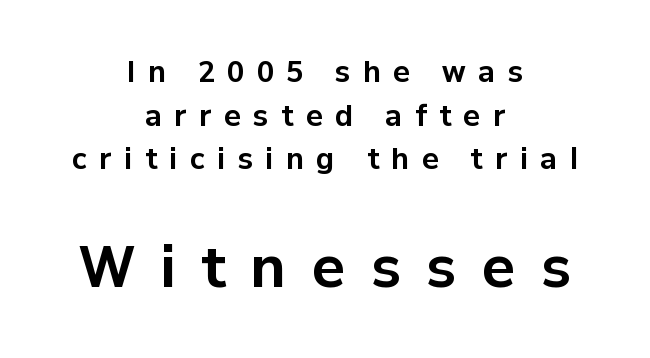
Q: Is the text bold? A: Yes.
Q: Is the text italic (slanted)? A: No, it is upright.
Q: Is the typeface a serif or a sans-serif typeface? A: Sans-serif.
Q: Is the text underlined? A: No.
Q: How is the paragraph aligned? A: Centered.
Q: Is the spacing between letters normal or unusually wide? A: Unusually wide.
Q: Is the spacing between lines tight, normal or loose? A: Normal.
Q: Which block of text is set in a larger size, the first (top) or the second (bottom)? A: The second (bottom) one.
Q: Width (condensed, normal, or wide)? A: Normal.
Q: Stroke contrast? A: Low.
Q: x-height? A: Medium.
Q: Monospaced? A: No.
